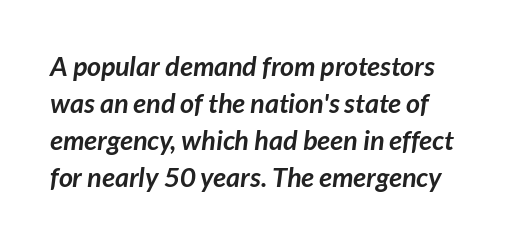
The image shows 27 px bold type; set normal line spacing (1.37x), normal letter spacing, not underlined.
